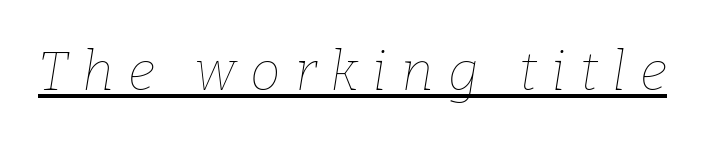
The letters look calm and open, with moderate or lighter stems. Emphasis-style slanted type is in use. Words appear elongated and porous because spacing is wide. A baseline rule has been typeset under these characters. These lines are rendered in a variable-pitch font.
